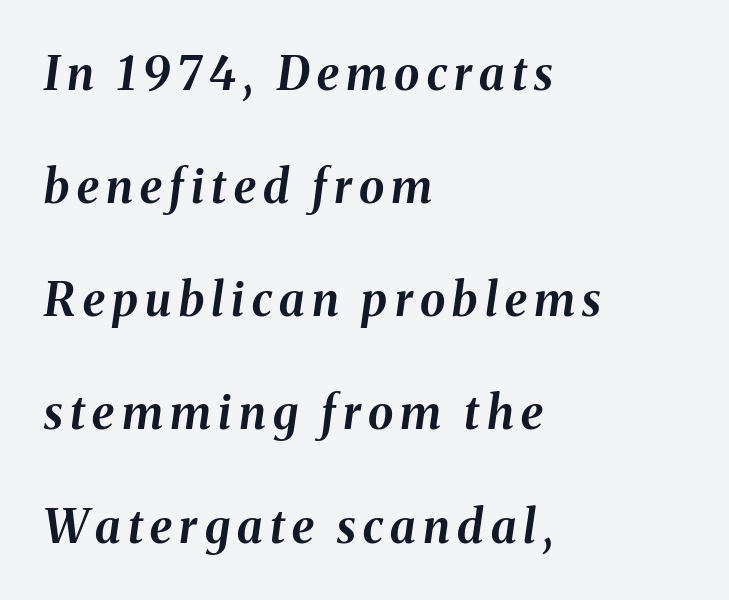
{"italic": "yes", "lean": "right", "slant_degrees": 8, "bold": "yes", "weight": "bold", "width": "normal", "stroke_contrast": "medium", "x_height": "medium", "monospaced": "no", "underline": "no", "align": "left", "line_spacing": "loose", "line_spacing_ratio": 2.46, "glyph_px": 46}
